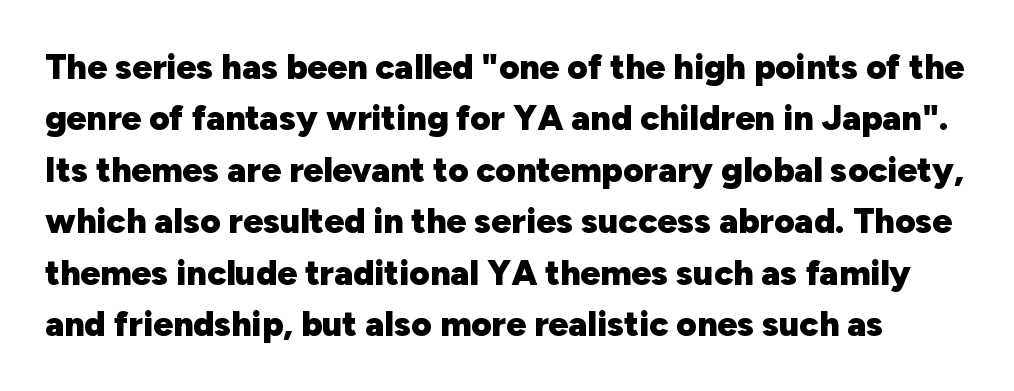
Q: Is the text bold? A: Yes.
Q: Is the text italic (slanted)? A: No, it is upright.
Q: Is the typeface a serif or a sans-serif typeface? A: Sans-serif.
Q: Is the text underlined? A: No.
Q: Is the spacing between letters normal or unusually wide? A: Normal.
Q: Is the spacing between lines tight, normal or loose? A: Normal.
Q: Width (condensed, normal, or wide)? A: Normal.
Q: Stroke contrast? A: Low.
Q: x-height? A: Medium.
Q: Monospaced? A: No.
